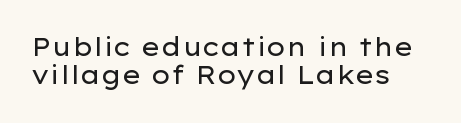
The image shows 25 px text type, upright; set tight line spacing (1.13x), normal letter spacing, not underlined.
